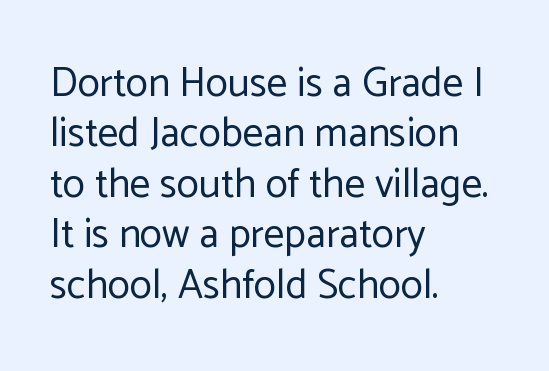
The image shows 41 px regular-weight sans-serif type, upright; set left-aligned, line spacing 1.23x, normal letter spacing, not underlined; low stroke contrast and a medium x-height.
